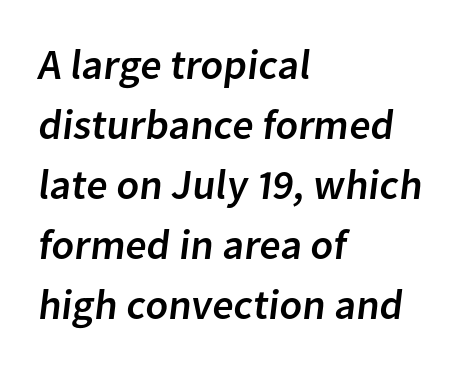
Q: Is the typeface a serif or a sans-serif typeface? A: Sans-serif.
Q: Is the text underlined? A: No.
Q: How is the paragraph aligned? A: Left-aligned.
Q: Is the spacing between letters normal or unusually wide? A: Normal.
Q: Is the spacing between lines tight, normal or loose? A: Normal.
Q: Width (condensed, normal, or wide)? A: Normal.
Q: Stroke contrast? A: Low.
Q: x-height? A: Medium.
Q: Monospaced? A: No.
